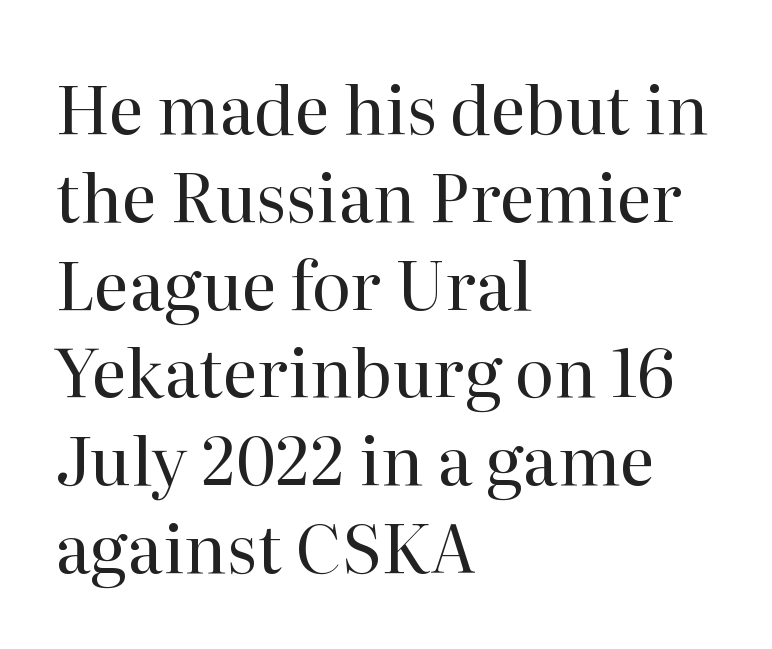
{"serif": "yes", "italic": "no", "bold": "no", "weight": "regular", "width": "normal", "stroke_contrast": "high", "x_height": "medium", "monospaced": "no", "underline": "no", "align": "left", "line_spacing": "normal", "line_spacing_ratio": 1.31, "letter_spacing": "normal", "letter_spacing_em": 0.0, "glyph_px": 67}
